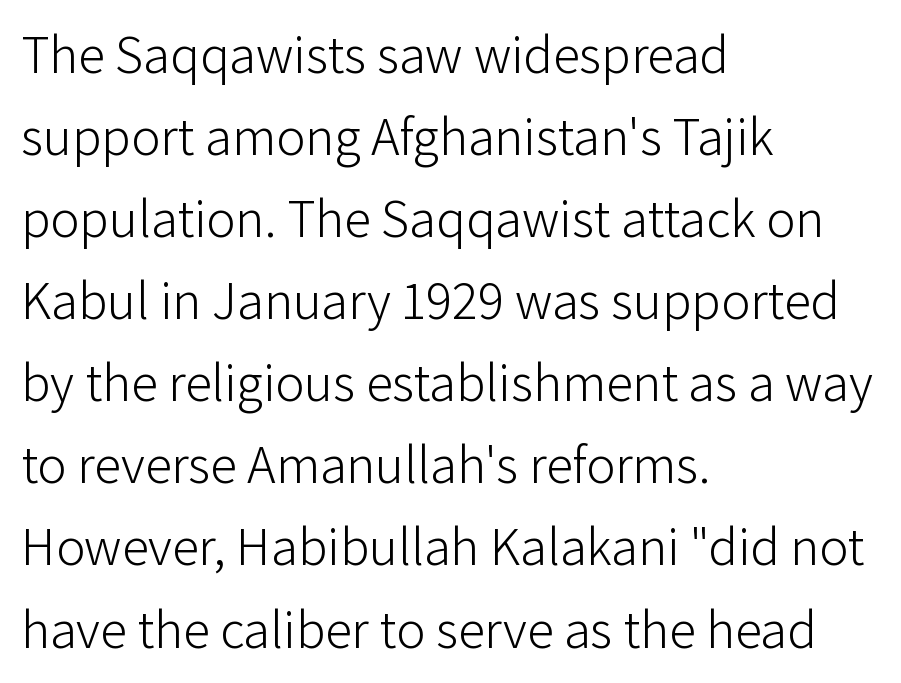
Students, observe: this is what conventionally led text looks like. Reading down the block, your eye returns to a fixed left position each line. Words appear dense and cohesive because spacing is normal. Posture: straight, roman, zero tilt. Has an underline been added? It has not.
